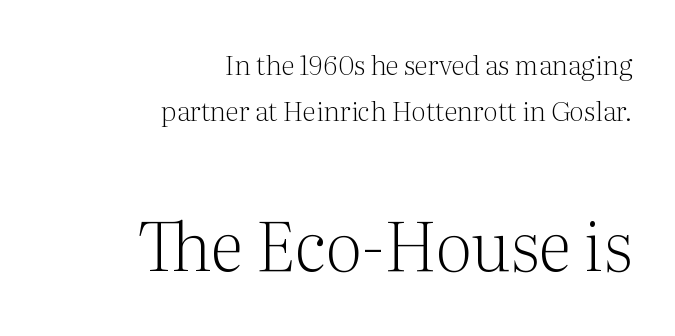
The letters stand upright; this is a roman face. Decoration check: the copy has no underline. Check where the strokes stop: tiny serifs finish them off. Think of a printed novel: that variable character pitch is what you see here. The passage shown begins with its smaller block and ends with its larger one. Weight class: somewhere from thin through regular.
